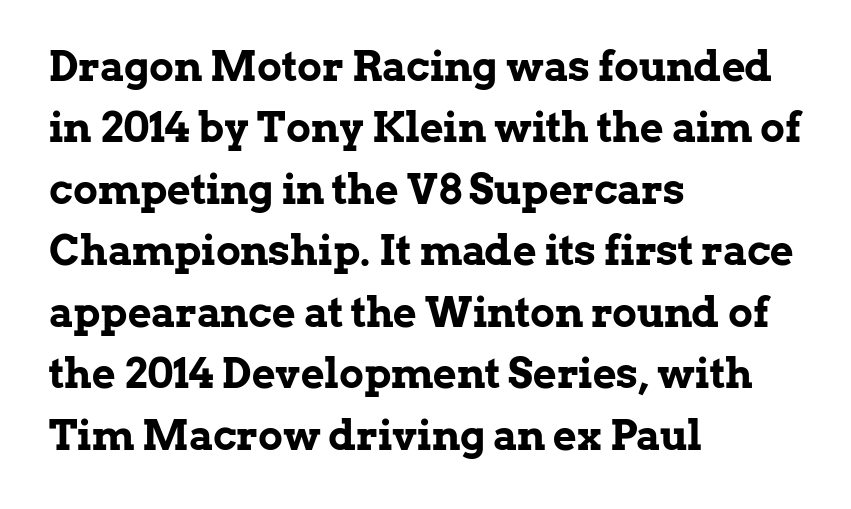
The image shows 41 px bold serif type, upright; set left-aligned, normal line spacing (1.5x), normal letter spacing, not underlined; low stroke contrast and a medium x-height.
